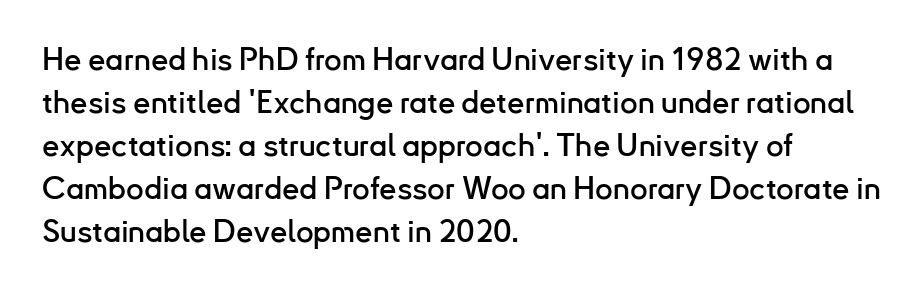
{"serif": "no", "italic": "no", "width": "normal", "stroke_contrast": "low", "x_height": "small", "monospaced": "no", "underline": "no", "align": "left", "line_spacing": "normal", "line_spacing_ratio": 1.39, "letter_spacing": "normal", "letter_spacing_em": 0.0, "glyph_px": 31}
